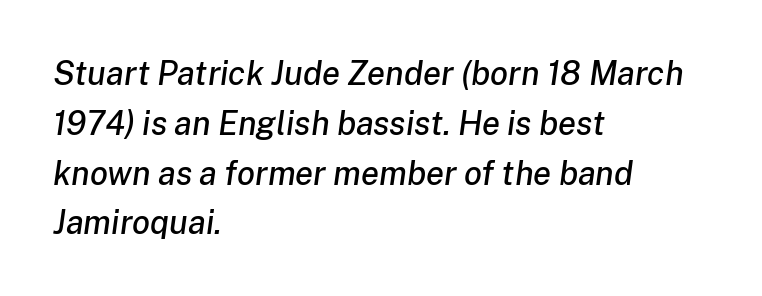
{"italic": "yes", "lean": "right", "slant_degrees": 8, "width": "normal", "stroke_contrast": "low", "x_height": "medium", "monospaced": "no", "underline": "no", "align": "left", "line_spacing": "normal", "line_spacing_ratio": 1.51, "letter_spacing": "normal", "letter_spacing_em": 0.0, "glyph_px": 33}
